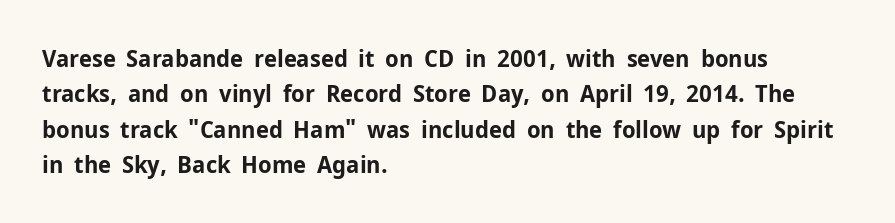
The image shows 24 px bold type, upright; set left-aligned, normal line spacing (1.47x), normal letter spacing, not underlined.
